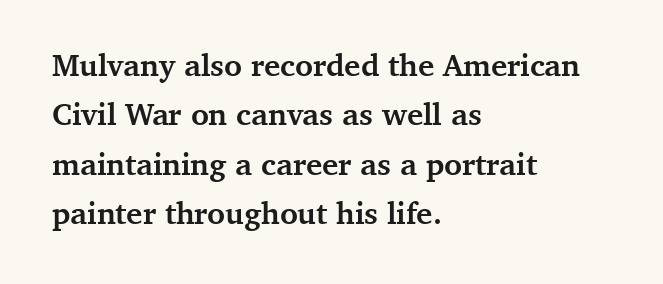
{"serif": "yes", "italic": "no", "bold": "yes", "weight": "semibold", "width": "normal", "stroke_contrast": "medium", "x_height": "medium", "monospaced": "no", "underline": "no", "align": "left", "line_spacing": "normal", "line_spacing_ratio": 1.59, "letter_spacing": "normal", "letter_spacing_em": 0.0, "glyph_px": 31}
